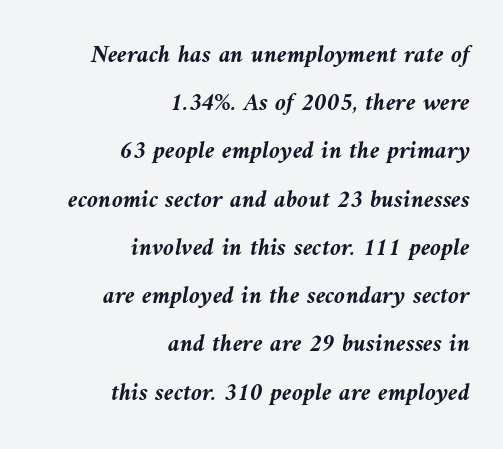
The image shows 25 px bold type, italic (leaning left); set right-aligned, loose line spacing (1.93x), normal letter spacing, not underlined.
